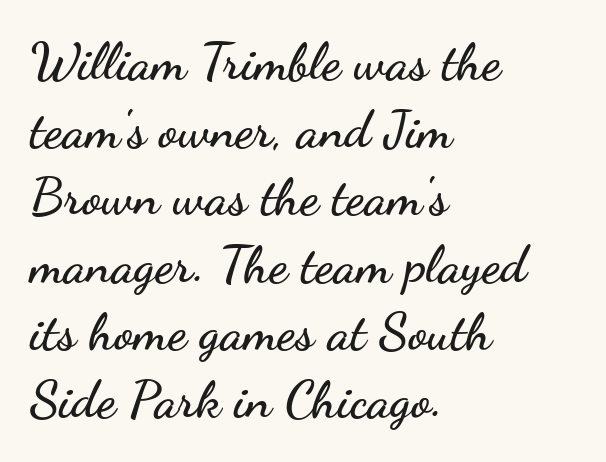
{"serif": "no", "width": "wide", "stroke_contrast": "low", "x_height": "small", "monospaced": "no", "underline": "no", "align": "left", "line_spacing": "normal", "line_spacing_ratio": 1.3, "letter_spacing": "normal", "letter_spacing_em": 0.0, "glyph_px": 52}
